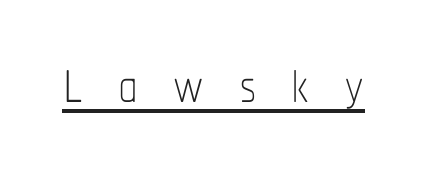
{"italic": "no", "bold": "no", "weight": "thin", "width": "condensed", "stroke_contrast": "low", "x_height": "medium", "monospaced": "no", "underline": "yes", "letter_spacing": "wide", "letter_spacing_em": 0.44, "glyph_px": 79}
